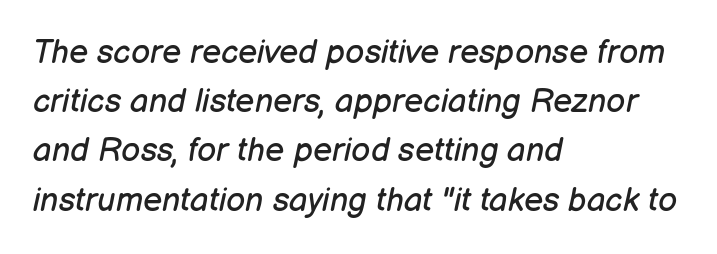
The image shows 33 px regular-weight type, italic (leaning right); set left-aligned, normal line spacing (1.49x), normal letter spacing, not underlined; low stroke contrast and a medium x-height.
